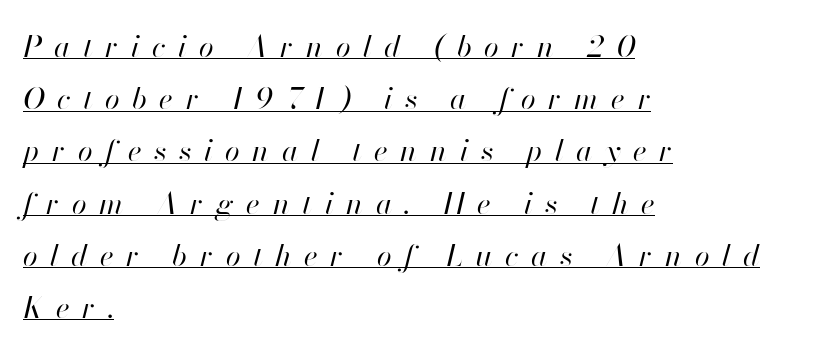
Q: Is the text bold? A: No.
Q: Is the text italic (slanted)? A: Yes, it leans right by about 13 degrees.
Q: Is the text underlined? A: Yes.
Q: How is the paragraph aligned? A: Left-aligned.
Q: Is the spacing between letters normal or unusually wide? A: Unusually wide.
Q: Width (condensed, normal, or wide)? A: Normal.
Q: Stroke contrast? A: High.
Q: x-height? A: Small.
Q: Monospaced? A: No.
